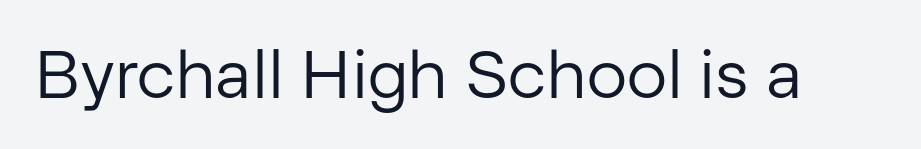
The image shows 67 px regular-weight sans-serif type, upright; set normal letter spacing, not underlined; low stroke contrast and a medium x-height.
